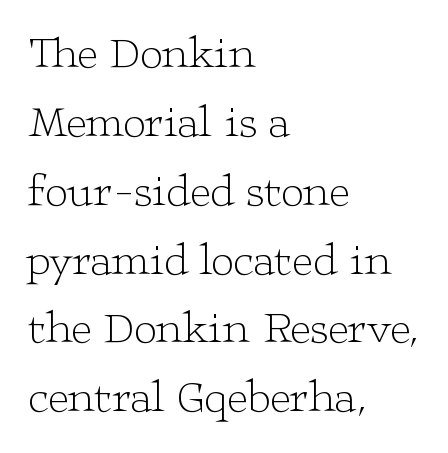
Q: Is the text bold? A: No.
Q: Is the text italic (slanted)? A: No, it is upright.
Q: Is the typeface a serif or a sans-serif typeface? A: Serif.
Q: Is the text underlined? A: No.
Q: How is the paragraph aligned? A: Left-aligned.
Q: Is the spacing between letters normal or unusually wide? A: Normal.
Q: Is the spacing between lines tight, normal or loose? A: Normal.
Q: Width (condensed, normal, or wide)? A: Wide.
Q: Stroke contrast? A: Low.
Q: x-height? A: Medium.
Q: Monospaced? A: No.
